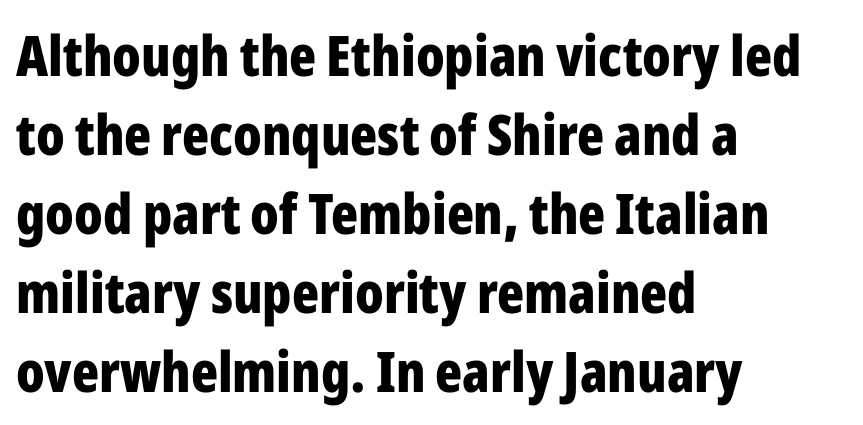
The image shows 56 px bold, condensed sans-serif type, upright; set left-aligned, normal line spacing (1.41x), normal letter spacing, not underlined; low stroke contrast and a medium x-height.
